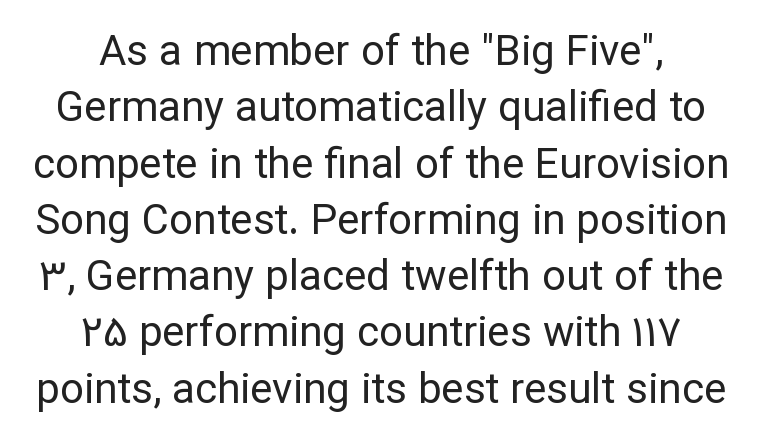
The image shows 42 px regular-weight sans-serif type, upright; set centered, normal line spacing (1.34x), normal letter spacing, not underlined; low stroke contrast and a medium x-height.
